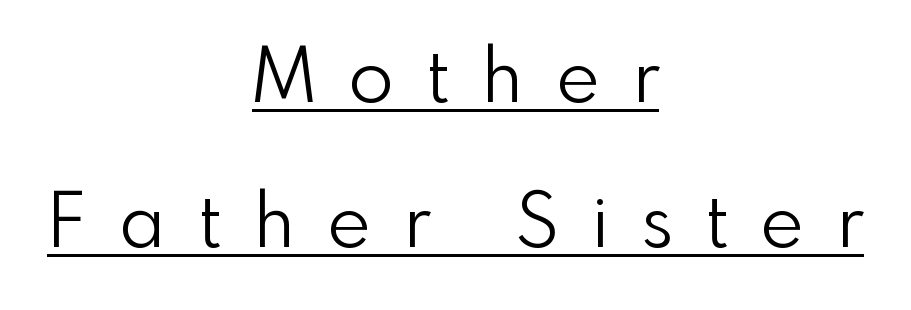
{"serif": "no", "italic": "no", "bold": "no", "weight": "light", "width": "normal", "stroke_contrast": "low", "x_height": "small", "monospaced": "no", "underline": "yes", "align": "center", "line_spacing": "loose", "line_spacing_ratio": 1.96, "letter_spacing": "wide", "letter_spacing_em": 0.45, "glyph_px": 74}
